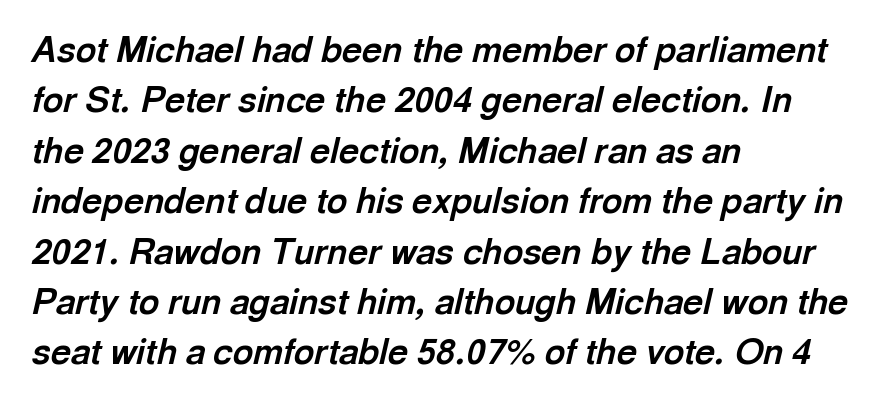
The image shows 35 px bold type, italic (leaning right); set left-aligned, normal line spacing (1.44x), normal letter spacing, not underlined; a medium x-height.
